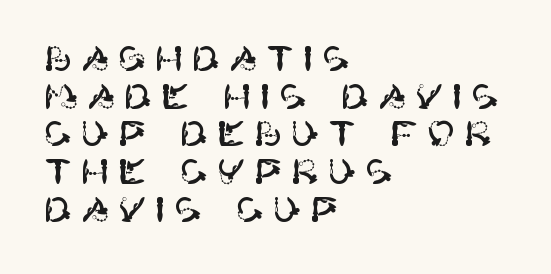
Q: Is the text italic (slanted)? A: No, it is upright.
Q: Is the typeface a serif or a sans-serif typeface? A: Sans-serif.
Q: Is the text underlined? A: No.
Q: How is the paragraph aligned? A: Left-aligned.
Q: Is the spacing between letters normal or unusually wide? A: Unusually wide.
Q: Is the spacing between lines tight, normal or loose? A: Tight.
Q: Width (condensed, normal, or wide)? A: Normal.
Q: Stroke contrast? A: High.
Q: x-height? A: Large.
